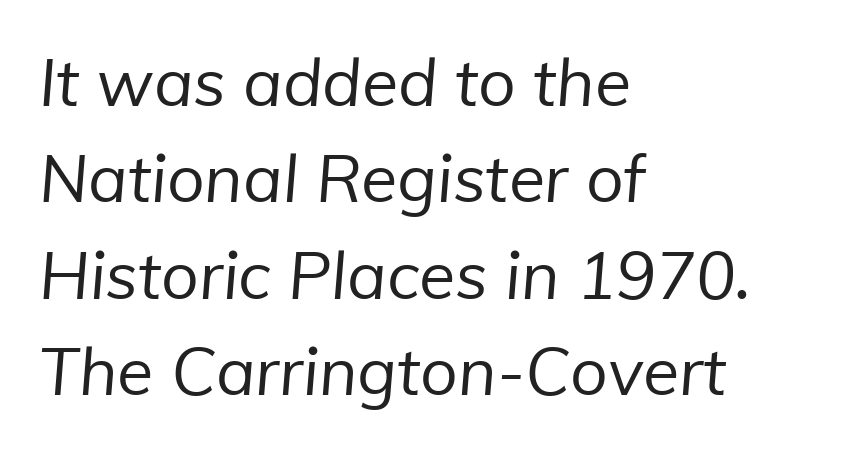
The image shows 66 px regular-weight sans-serif type; set left-aligned, normal line spacing (1.46x), normal letter spacing, not underlined; low stroke contrast and a medium x-height.
